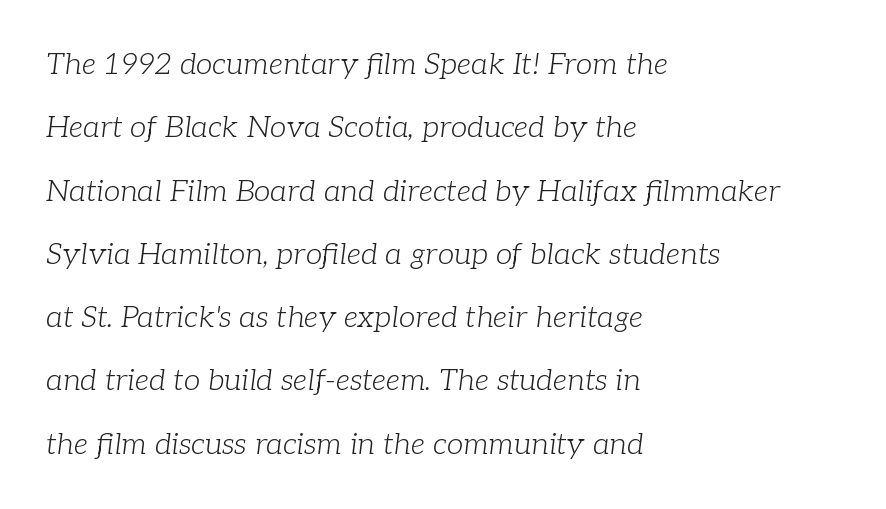
The letterforms sit at book weight or below. Type style note: has serifs. The ragged edge is on the right, which tells us the setting is flush left. Descenders hang freely into open space.
